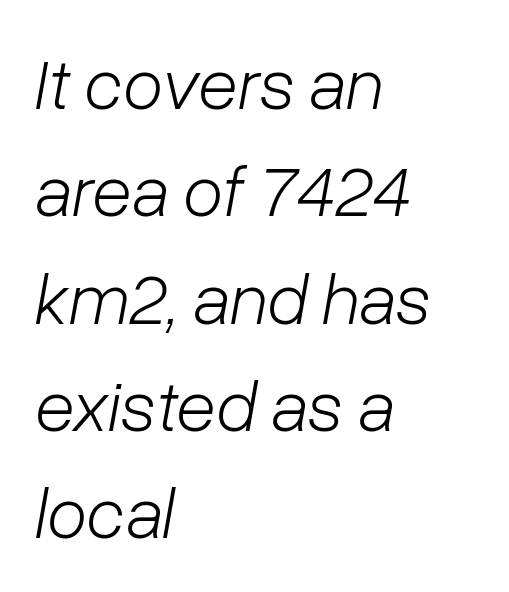
The image shows 73 px light type, italic (leaning right); set left-aligned, normal line spacing (1.47x), normal letter spacing, not underlined; low stroke contrast and a medium x-height.
